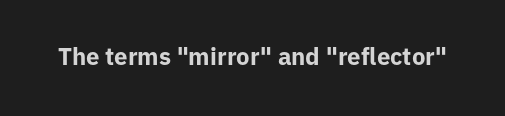
Q: Is the text bold? A: Yes.
Q: Is the text italic (slanted)? A: No, it is upright.
Q: Is the text underlined? A: No.
Q: Is the spacing between letters normal or unusually wide? A: Normal.
